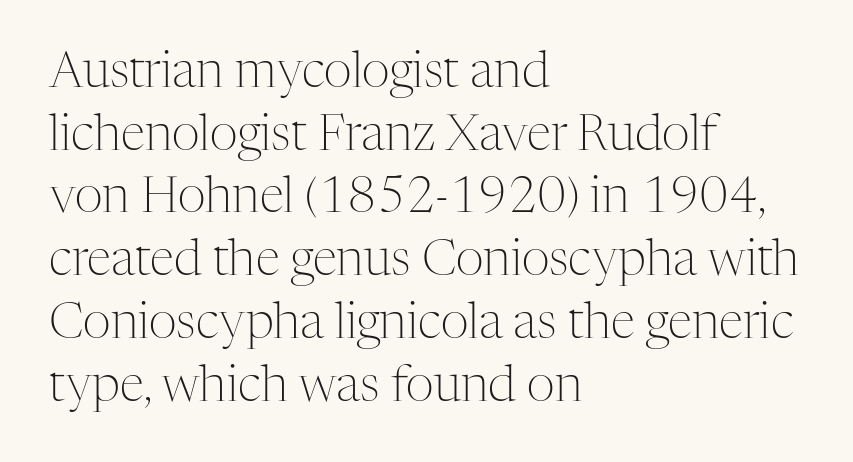
{"serif": "yes", "italic": "no", "bold": "no", "weight": "light", "width": "normal", "stroke_contrast": "medium", "x_height": "medium", "monospaced": "no", "underline": "no", "align": "left", "line_spacing": "normal", "line_spacing_ratio": 1.28, "letter_spacing": "normal", "letter_spacing_em": 0.0, "glyph_px": 49}
